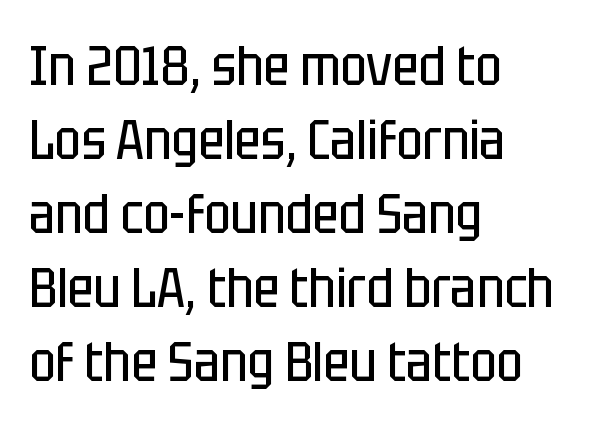
The image shows 56 px regular-weight, condensed sans-serif type, upright; set left-aligned, normal line spacing (1.32x), normal letter spacing, not underlined; low stroke contrast and a large x-height.
